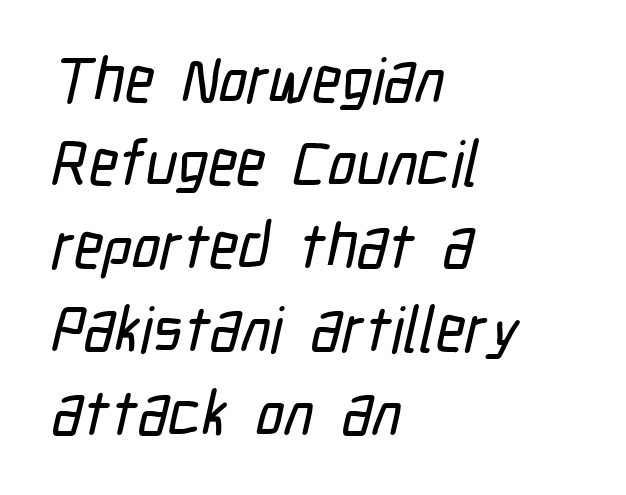
Line beginnings align vertically; line endings do not. This rendering employs a face without finishing strokes, i.e., a sans-serif. The letters advance in unequal steps, a hallmark of proportional type. The letterforms sit shoulder to shoulder at normal distance. How would I describe the line gaps? Plain and ordinary. This rendering features lettering with no underline.
